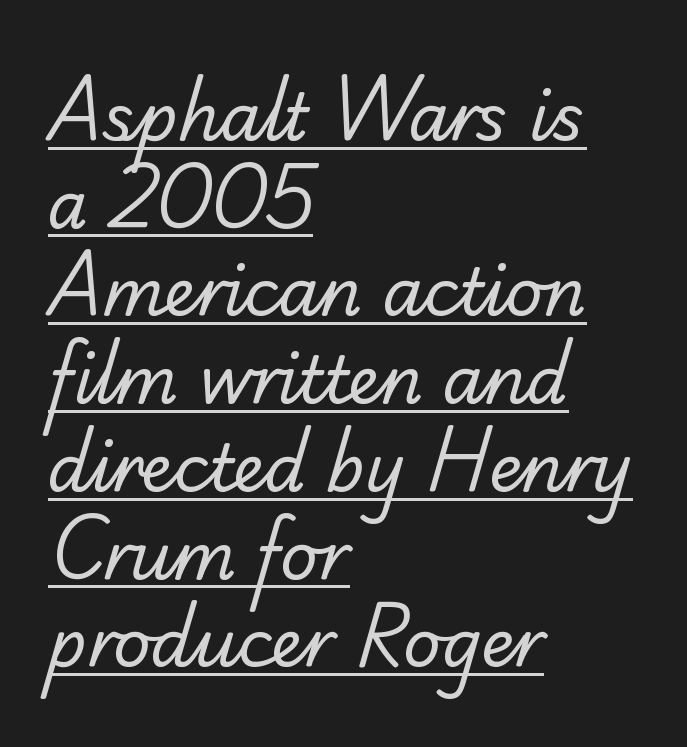
{"serif": "yes", "bold": "no", "weight": "regular", "width": "normal", "stroke_contrast": "low", "x_height": "small", "monospaced": "no", "underline": "yes", "align": "left", "line_spacing": "normal", "line_spacing_ratio": 1.35, "letter_spacing": "normal", "letter_spacing_em": 0.0, "glyph_px": 65}
